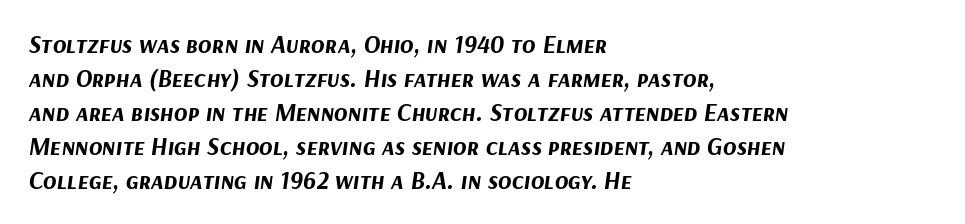
The image shows 25 px bold type, italic (leaning right); set left-aligned, normal line spacing (1.36x), normal letter spacing, not underlined.
